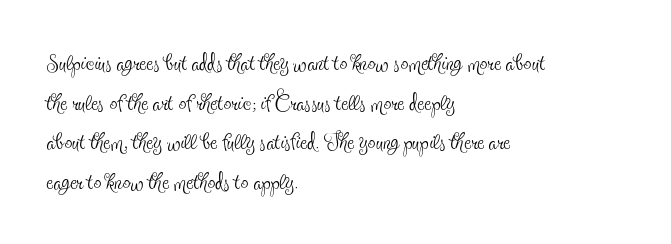
The image shows 31 px thin, condensed serif type; set left-aligned, normal line spacing (1.28x), normal letter spacing, not underlined; a small x-height.
